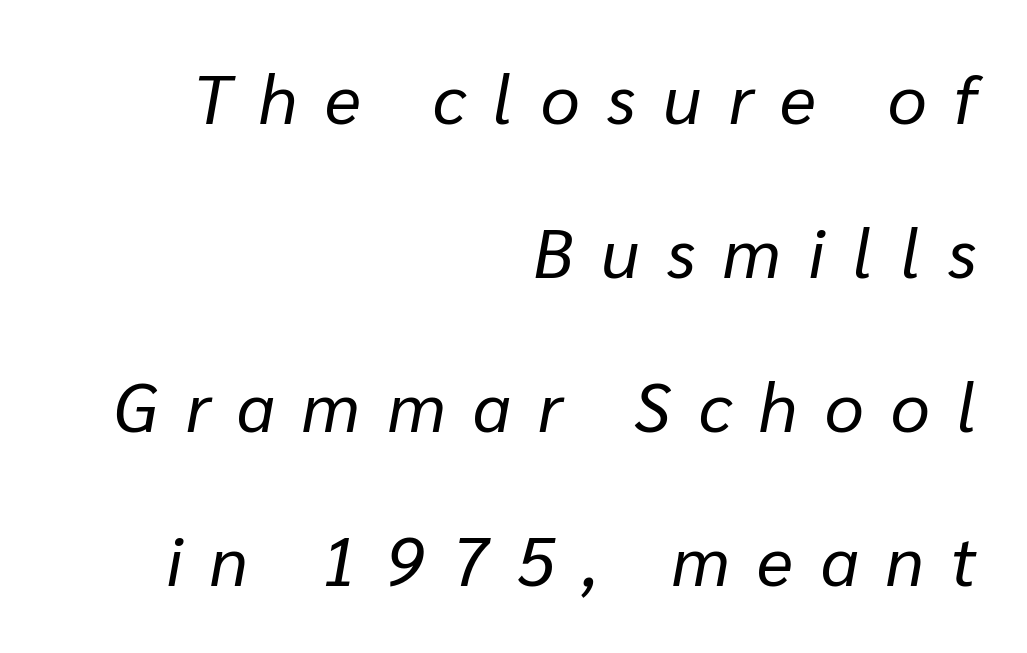
Q: Is the text bold? A: No.
Q: Is the text italic (slanted)? A: Yes, it leans right by about 10 degrees.
Q: Is the text underlined? A: No.
Q: How is the paragraph aligned? A: Right-aligned.
Q: Is the spacing between letters normal or unusually wide? A: Unusually wide.
Q: Is the spacing between lines tight, normal or loose? A: Loose.
Q: Width (condensed, normal, or wide)? A: Normal.
Q: Stroke contrast? A: Low.
Q: x-height? A: Medium.
Q: Monospaced? A: No.
